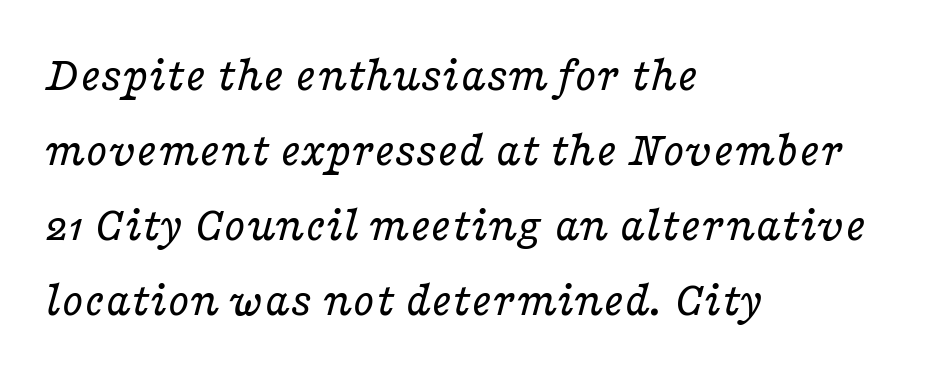
Q: Is the text bold? A: No.
Q: Is the text italic (slanted)? A: Yes, it leans right by about 16 degrees.
Q: Is the typeface a serif or a sans-serif typeface? A: Serif.
Q: Is the text underlined? A: No.
Q: How is the paragraph aligned? A: Left-aligned.
Q: Is the spacing between letters normal or unusually wide? A: Normal.
Q: Is the spacing between lines tight, normal or loose? A: Normal.
Q: Width (condensed, normal, or wide)? A: Wide.
Q: Stroke contrast? A: Low.
Q: x-height? A: Medium.
Q: Monospaced? A: No.
